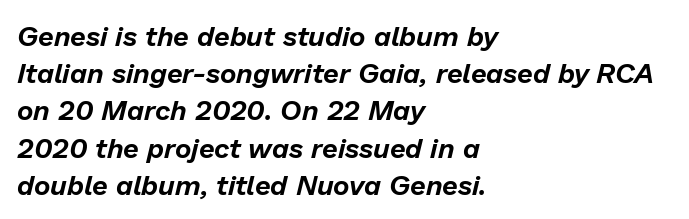
The image shows 28 px text type, italic (leaning right); set left-aligned, normal line spacing (1.33x), normal letter spacing, not underlined; low stroke contrast and a medium x-height.
